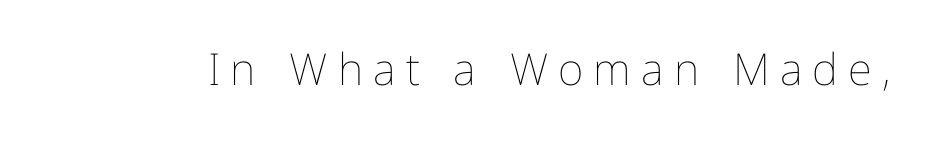
The image shows 44 px thin type, upright; set unusually wide letter spacing (+0.23 em), not underlined; low stroke contrast and a medium x-height.
